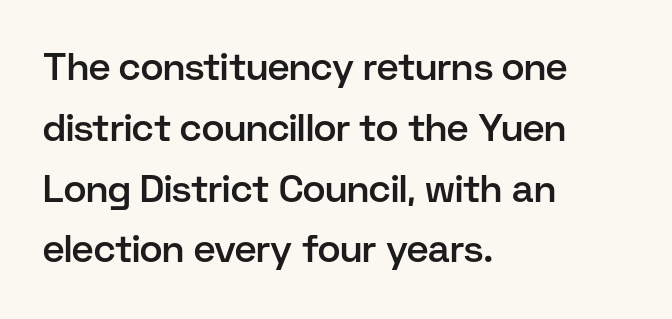
If you measured baseline to baseline, you'd find a middling distance. Notice how the passage keeps a crisp vertical edge on the left only. Bare-footed words on every line. The characters display no serif detailing; their extremities are plain.
